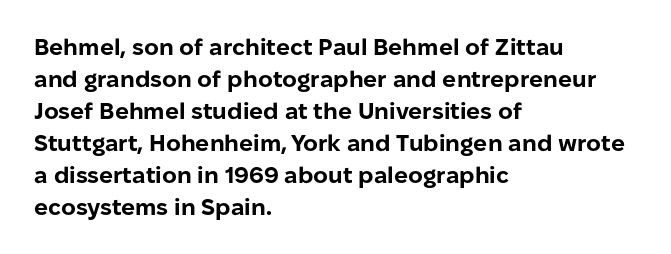
The image shows 23 px bold type, upright; set left-aligned, normal line spacing (1.39x), normal letter spacing, not underlined.
